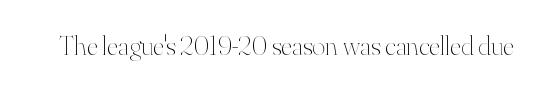
The image shows 28 px thin type, upright; set normal letter spacing, not underlined; high stroke contrast and a small x-height.
